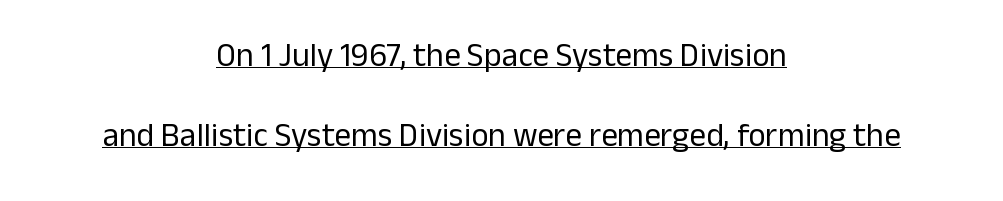
The rendering uses a large line-height, opening up the rows. Between one letter and the next there's only the usual sliver of space. When letters stand straight like this, we call the style roman or upright. Classification — sans serif. The paragraph shown floats in the horizontal middle.
